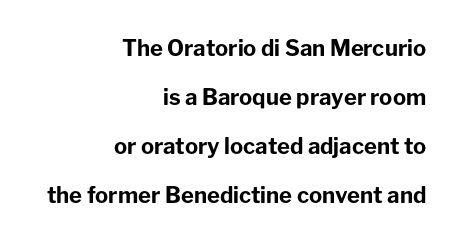
The strokes are fattened all the way to bold. Reading down the block, your eye finds every line finishing at a fixed right position. Leading is clearly above the norm, producing a sparse column. Honestly, there is no underline to notice here at all. These lines keep a tight, regular rhythm from letter to letter.
